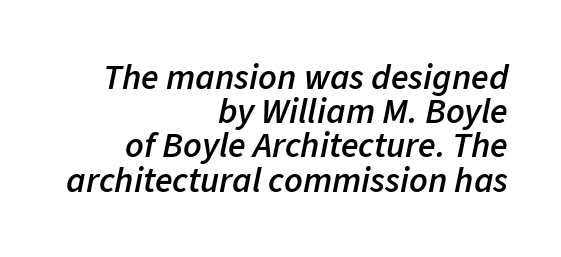
{"italic": "yes", "lean": "right", "slant_degrees": 11, "bold": "semi", "weight": "semibold", "width": "normal", "stroke_contrast": "low", "x_height": "medium", "monospaced": "no", "underline": "no", "align": "right", "line_spacing": "tight", "line_spacing_ratio": 0.95, "letter_spacing": "normal", "letter_spacing_em": 0.0, "glyph_px": 36}
